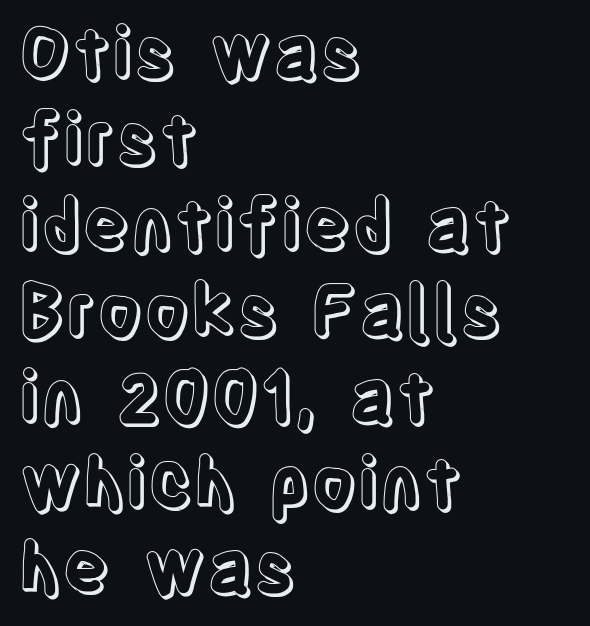
Q: Is the text italic (slanted)? A: No, it is upright.
Q: Is the text underlined? A: No.
Q: How is the paragraph aligned? A: Left-aligned.
Q: Is the spacing between letters normal or unusually wide? A: Normal.
Q: Width (condensed, normal, or wide)? A: Condensed.
Q: x-height? A: Large.
Q: Monospaced? A: No.
